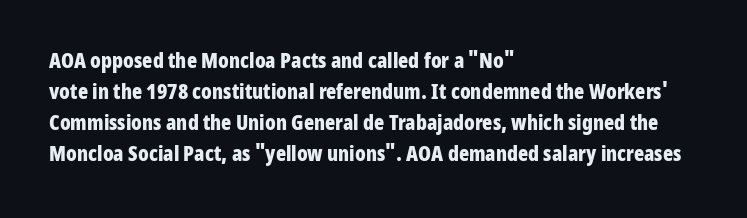
The image shows 21 px bold type, upright; set left-aligned, normal line spacing (1.47x), normal letter spacing, not underlined.
